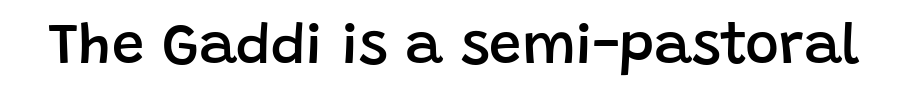
Underline: absent. In terms of posture, this sample is upright. Check where the strokes stop: nothing finishes them off — pure sans. A semibold gives these letters moderate extra thickness, short of bold. This sample has the flowing, uneven cadence of proportional lettering.
